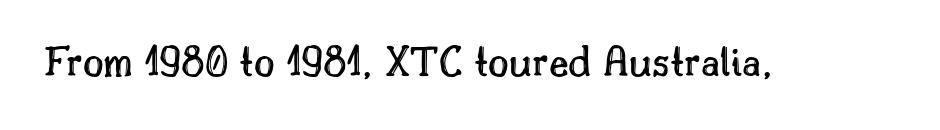
Proportional: the letters do not fall into vertical columns. Italic? Not at all — the glyphs are vertical. Letters rest on an invisible, unmarked baseline. Characters follow at the spacing the type designer built in.
